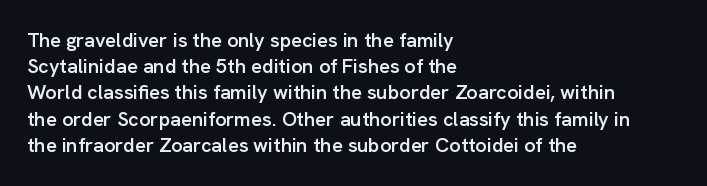
In terms of letterspacing, this is plain default setting. Leftover space on each line is placed entirely after the last word. When letters stand straight like this, we call the style roman or upright. Firm but not heavy-handed strokes: this text is semibold.
